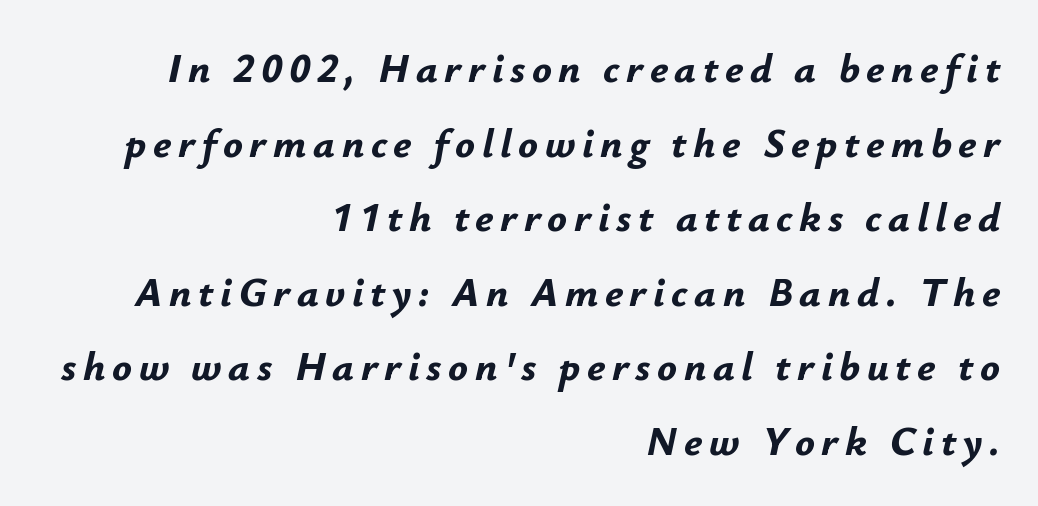
{"italic": "yes", "lean": "right", "slant_degrees": 12, "bold": "yes", "weight": "bold", "width": "normal", "stroke_contrast": "low", "x_height": "small", "monospaced": "no", "underline": "no", "align": "right", "line_spacing_ratio": 1.82, "glyph_px": 41}
